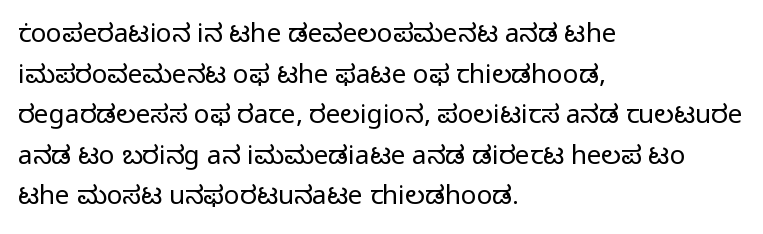
{"italic": "no", "bold": "no", "underline": "no", "align": "left", "line_spacing": "normal", "line_spacing_ratio": 1.56, "letter_spacing": "normal", "letter_spacing_em": 0.0, "glyph_px": 26}
